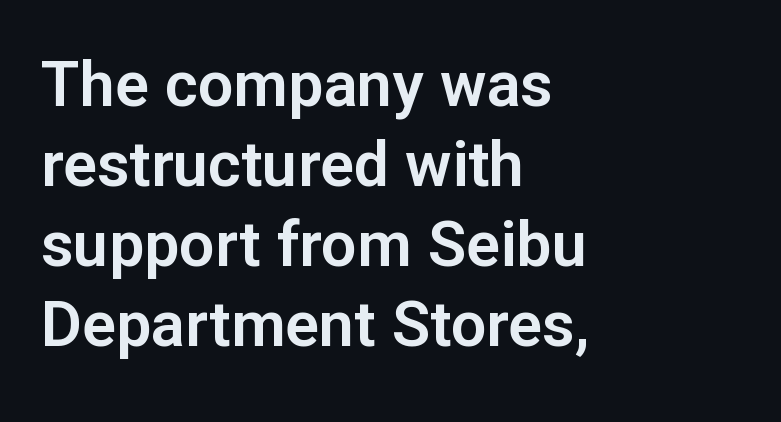
{"serif": "no", "italic": "no", "width": "normal", "stroke_contrast": "low", "x_height": "medium", "monospaced": "no", "underline": "no", "align": "left", "line_spacing": "normal", "line_spacing_ratio": 1.27, "letter_spacing": "normal", "letter_spacing_em": 0.0, "glyph_px": 63}
